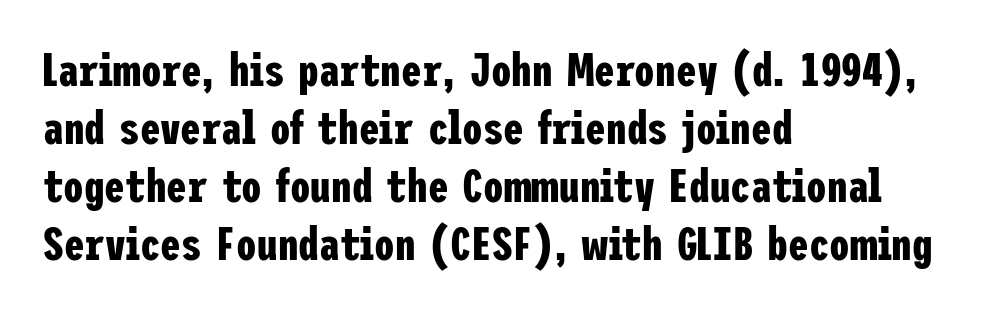
Clear beneath every line of the passage. Typographic density is high because the face is bold. Inter-character spacing is left at the font's built-in metrics. Short and long lines alike share a common starting point at left. Does the type have serifs? No, each stem ends abruptly.
